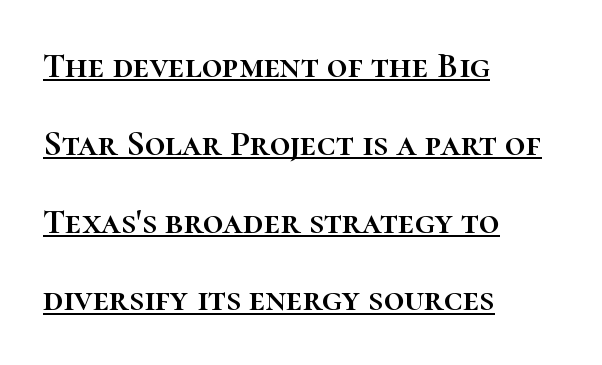
Q: Is the text italic (slanted)? A: No, it is upright.
Q: Is the text underlined? A: Yes.
Q: How is the paragraph aligned? A: Left-aligned.
Q: Is the spacing between letters normal or unusually wide? A: Normal.
Q: Is the spacing between lines tight, normal or loose? A: Loose.
Q: Width (condensed, normal, or wide)? A: Normal.
Q: Stroke contrast? A: High.
Q: x-height? A: Medium.
Q: Monospaced? A: No.
